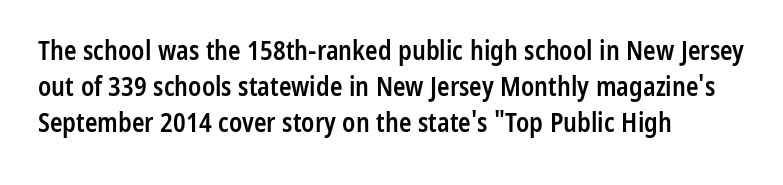
{"italic": "no", "bold": "semi", "underline": "no", "align": "left", "line_spacing": "normal", "line_spacing_ratio": 1.38, "letter_spacing": "normal", "letter_spacing_em": 0.0, "glyph_px": 26}
